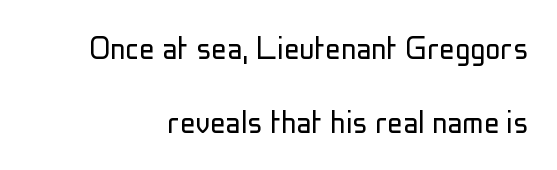
The vertical gap from one line to the next is large. This rendering features lettering with no underline. The weight would be labelled regular, book, light, or lighter still. Font category for this specimen: sans-serif. Inter-character spacing is left at the font's built-in metrics. The rendering uses natural spacing where letterforms have individual widths.
